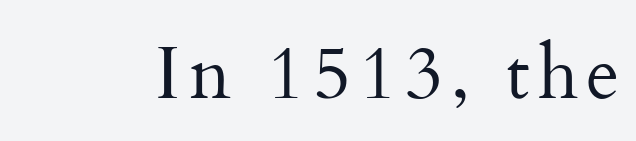
The image shows 74 px regular-weight serif type, upright; set not underlined; medium stroke contrast and a small x-height.
